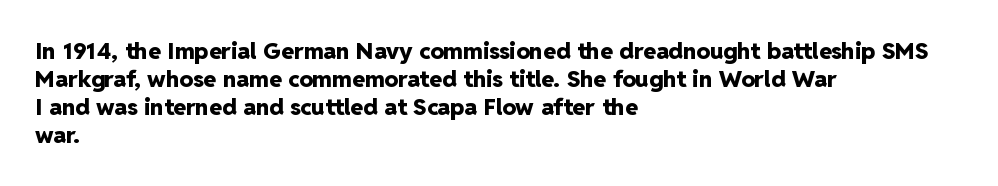
Look at the stroke-to-counter ratio: heavy, a bold. Ordinary non-slanted type is in use. The baseline area is clear. The setting favours the left margin, as ordinary paragraphs usually do. Look at the tracking — it's just the regular setting, nothing added.
